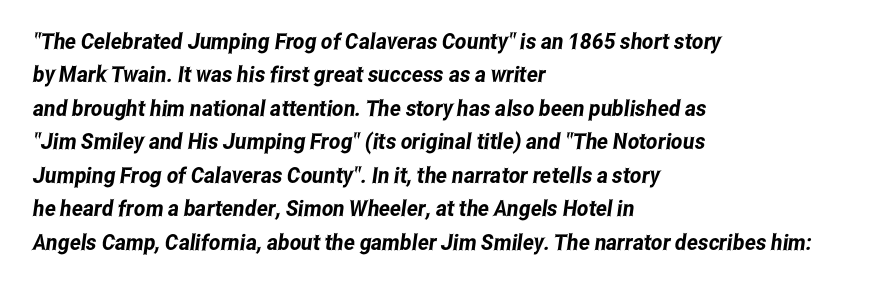
Q: Is the text underlined? A: No.
Q: How is the paragraph aligned? A: Left-aligned.
Q: Is the spacing between letters normal or unusually wide? A: Normal.
Q: Is the spacing between lines tight, normal or loose? A: Normal.
